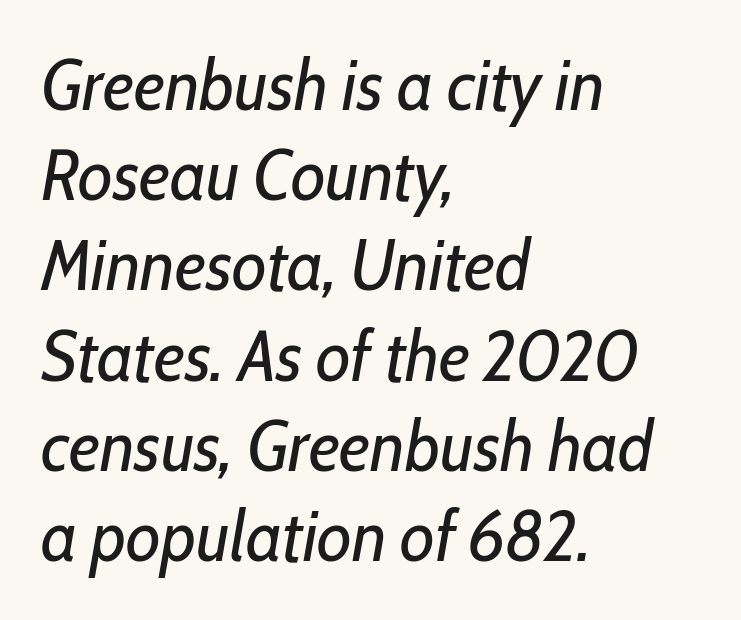
Q: Is the text bold? A: No.
Q: Is the text italic (slanted)? A: Yes, it leans right by about 10 degrees.
Q: Is the text underlined? A: No.
Q: How is the paragraph aligned? A: Left-aligned.
Q: Is the spacing between letters normal or unusually wide? A: Normal.
Q: Is the spacing between lines tight, normal or loose? A: Normal.
Q: Width (condensed, normal, or wide)? A: Condensed.
Q: Stroke contrast? A: Low.
Q: x-height? A: Medium.
Q: Monospaced? A: No.
